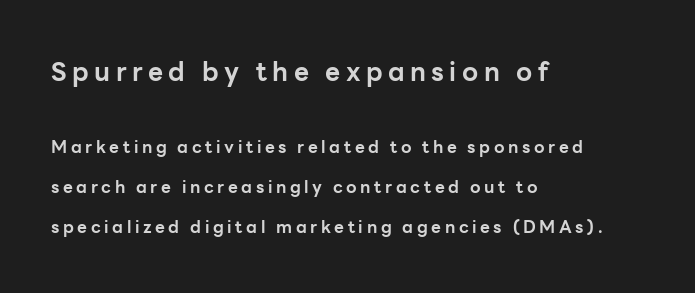
Q: Is the text bold? A: Yes.
Q: Is the text italic (slanted)? A: No, it is upright.
Q: Is the text underlined? A: No.
Q: How is the paragraph aligned? A: Left-aligned.
Q: Is the spacing between letters normal or unusually wide? A: Unusually wide.
Q: Is the spacing between lines tight, normal or loose? A: Loose.
Q: Which block of text is set in a larger size, the first (top) or the second (bottom)? A: The first (top) one.
